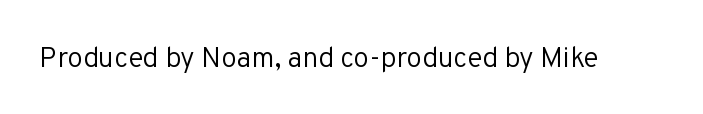
Q: Is the text bold? A: No.
Q: Is the text italic (slanted)? A: No, it is upright.
Q: Is the typeface a serif or a sans-serif typeface? A: Sans-serif.
Q: Is the text underlined? A: No.
Q: Is the spacing between letters normal or unusually wide? A: Normal.
Q: Width (condensed, normal, or wide)? A: Normal.
Q: Stroke contrast? A: Low.
Q: x-height? A: Medium.
Q: Monospaced? A: No.
